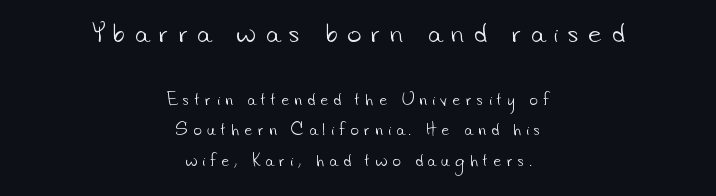
{"bold": "no", "underline": "no", "align": "center", "line_spacing": "loose", "line_spacing_ratio": 2.18, "letter_spacing": "wide", "letter_spacing_em": 0.4, "larger_block": "first", "size_ratio": 1.71, "glyph_px": 24}
